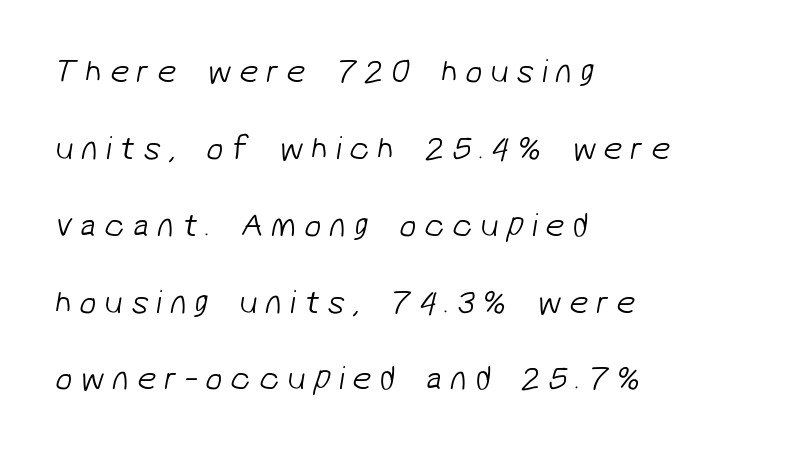
{"serif": "no", "bold": "no", "weight": "light", "width": "normal", "stroke_contrast": "low", "x_height": "medium", "monospaced": "no", "underline": "no", "align": "left", "line_spacing": "loose", "line_spacing_ratio": 2.26, "letter_spacing": "wide", "letter_spacing_em": 0.23, "glyph_px": 34}
